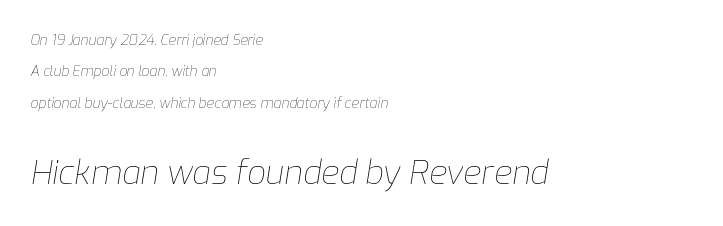
Q: Is the text bold? A: No.
Q: Is the text italic (slanted)? A: Yes, it leans right by about 9 degrees.
Q: Is the text underlined? A: No.
Q: How is the paragraph aligned? A: Left-aligned.
Q: Is the spacing between letters normal or unusually wide? A: Normal.
Q: Is the spacing between lines tight, normal or loose? A: Loose.
Q: Which block of text is set in a larger size, the first (top) or the second (bottom)? A: The second (bottom) one.
Q: Width (condensed, normal, or wide)? A: Normal.
Q: Stroke contrast? A: Low.
Q: x-height? A: Medium.
Q: Monospaced? A: No.
